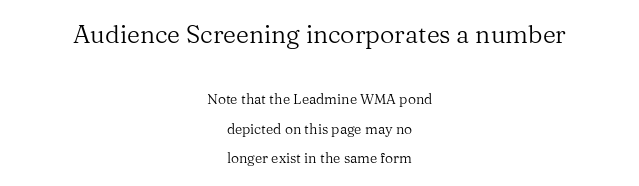
Students, observe: this is what heavily led, spacious text looks like. Decoration check: the copy has no underline. Is there any slant? The stems are plumb. This sample uses plain, unmodified letter spacing.
